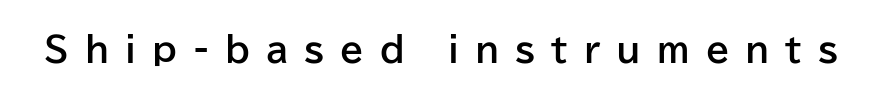
The image shows 34 px bold sans-serif type, upright; set unusually wide letter spacing (+0.47 em), not underlined; low stroke contrast and a medium x-height.
